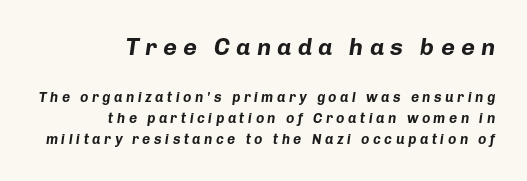
Q: Is the text bold? A: Yes.
Q: Is the text italic (slanted)? A: Yes, it leans right by about 8 degrees.
Q: Is the text underlined? A: No.
Q: How is the paragraph aligned? A: Right-aligned.
Q: Is the spacing between letters normal or unusually wide? A: Unusually wide.
Q: Is the spacing between lines tight, normal or loose? A: Normal.
Q: Which block of text is set in a larger size, the first (top) or the second (bottom)? A: The first (top) one.
